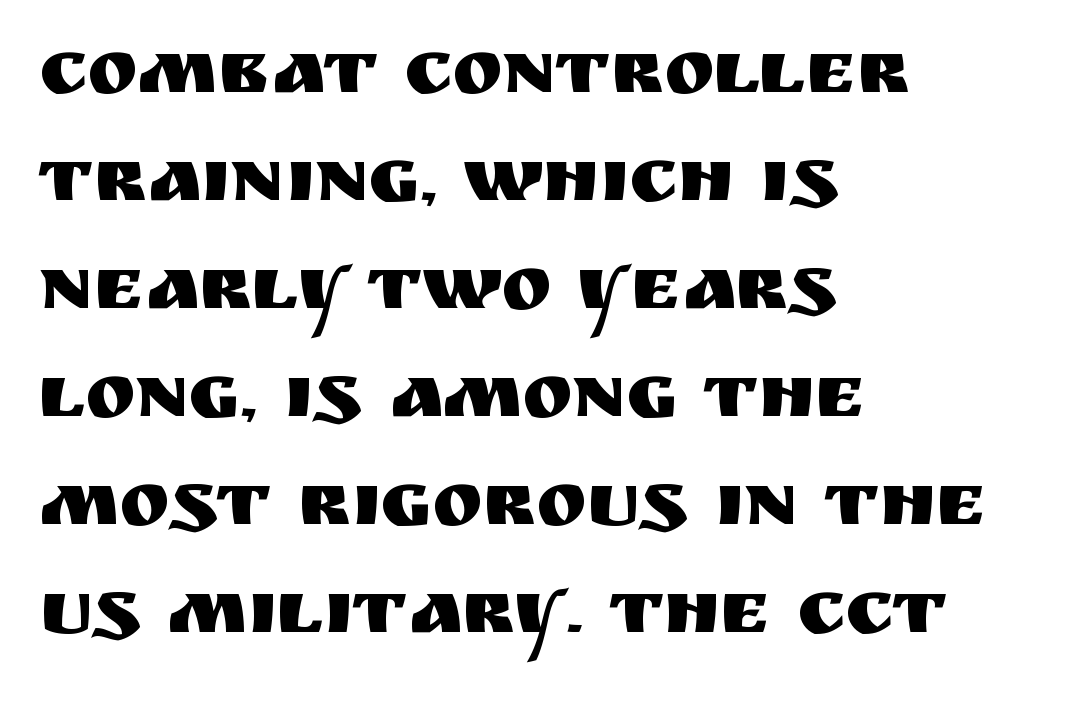
The image shows 76 px sans-serif type, upright; set left-aligned, normal line spacing (1.42x), normal letter spacing, not underlined; medium stroke contrast and a large x-height.
